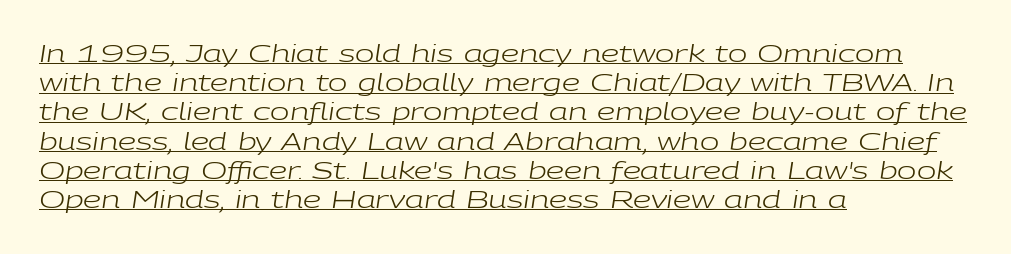
The image shows 23 px text type, italic (leaning right); set left-aligned, normal line spacing (1.27x), normal letter spacing, underlined.
